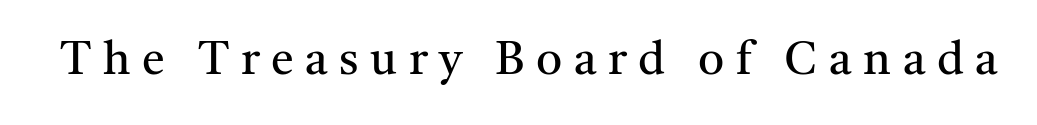
{"serif": "yes", "italic": "no", "bold": "no", "weight": "regular", "width": "normal", "stroke_contrast": "medium", "x_height": "medium", "monospaced": "no", "underline": "no", "letter_spacing": "wide", "letter_spacing_em": 0.25, "glyph_px": 46}
